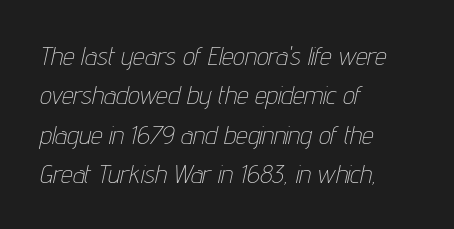
Q: Is the text bold? A: No.
Q: Is the text italic (slanted)? A: Yes, it leans right by about 12 degrees.
Q: Is the text underlined? A: No.
Q: How is the paragraph aligned? A: Left-aligned.
Q: Is the spacing between letters normal or unusually wide? A: Normal.
Q: Is the spacing between lines tight, normal or loose? A: Normal.
